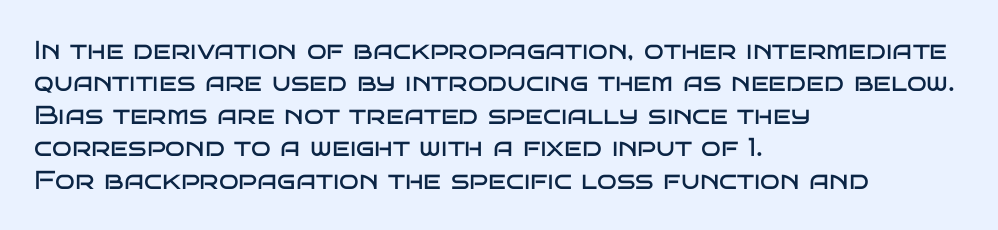
Q: Is the text bold? A: No.
Q: Is the text italic (slanted)? A: No, it is upright.
Q: Is the text underlined? A: No.
Q: How is the paragraph aligned? A: Left-aligned.
Q: Is the spacing between letters normal or unusually wide? A: Normal.
Q: Is the spacing between lines tight, normal or loose? A: Normal.
